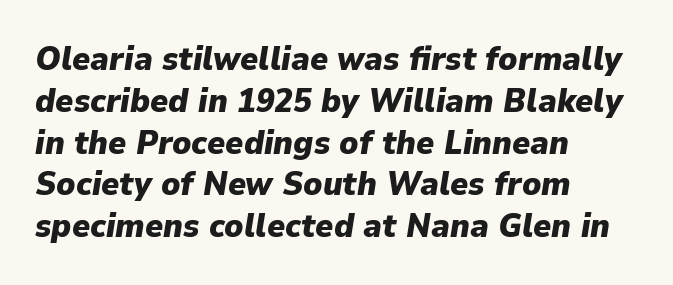
{"italic": "yes", "lean": "right", "slant_degrees": 9, "bold": "yes", "weight": "heavy", "width": "normal", "stroke_contrast": "low", "x_height": "medium", "monospaced": "no", "underline": "no", "align": "left", "line_spacing_ratio": 1.23, "letter_spacing": "normal", "letter_spacing_em": 0.0, "glyph_px": 34}
